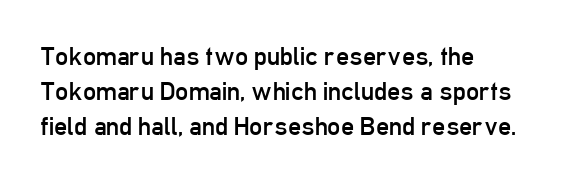
The image shows 26 px text type, upright; set left-aligned, normal line spacing (1.35x), normal letter spacing, not underlined.
